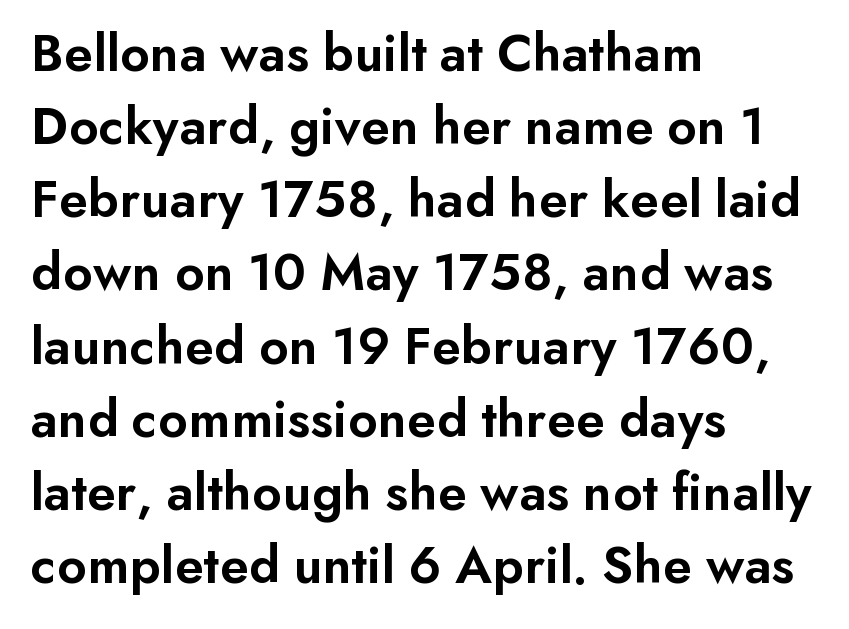
{"serif": "no", "italic": "no", "bold": "semi", "weight": "semibold", "width": "normal", "stroke_contrast": "low", "x_height": "small", "monospaced": "no", "underline": "no", "align": "left", "line_spacing": "normal", "line_spacing_ratio": 1.33, "letter_spacing": "normal", "letter_spacing_em": 0.0, "glyph_px": 55}
